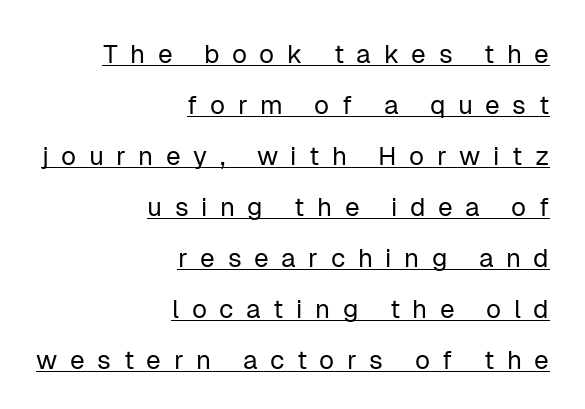
{"italic": "no", "bold": "no", "underline": "yes", "align": "right", "line_spacing": "loose", "line_spacing_ratio": 1.96, "letter_spacing": "wide", "letter_spacing_em": 0.48, "glyph_px": 26}
